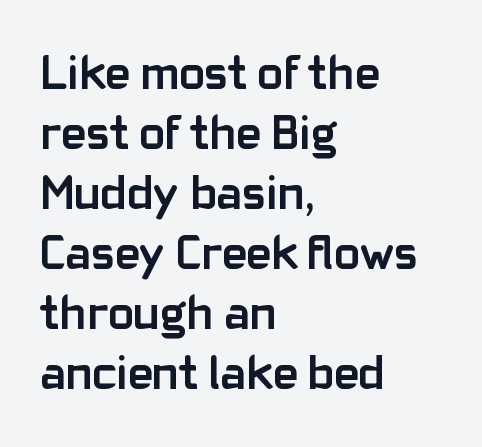
The image shows 48 px semibold sans-serif type, upright; set left-aligned, normal line spacing (1.25x), normal letter spacing, not underlined; low stroke contrast and a medium x-height.
